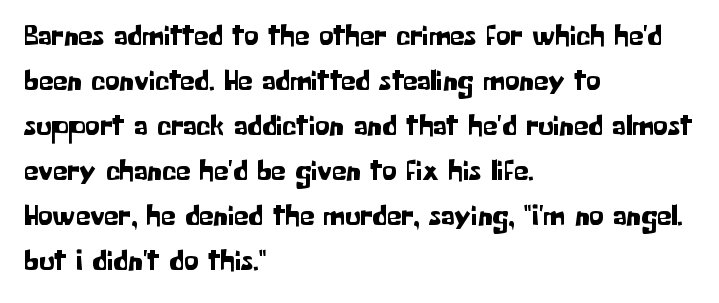
{"serif": "no", "italic": "no", "width": "normal", "stroke_contrast": "low", "x_height": "medium", "monospaced": "no", "underline": "no", "align": "left", "line_spacing": "normal", "line_spacing_ratio": 1.55, "letter_spacing": "normal", "letter_spacing_em": 0.0, "glyph_px": 29}
